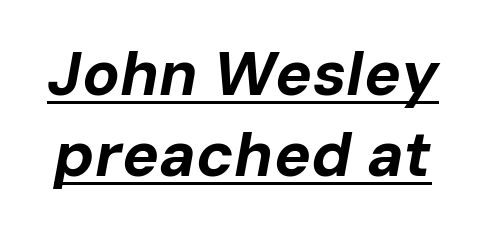
{"italic": "yes", "lean": "right", "slant_degrees": 10, "bold": "yes", "weight": "bold", "width": "normal", "stroke_contrast": "low", "x_height": "medium", "monospaced": "no", "underline": "yes", "line_spacing": "normal", "line_spacing_ratio": 1.3, "letter_spacing": "normal", "letter_spacing_em": 0.0, "glyph_px": 62}
